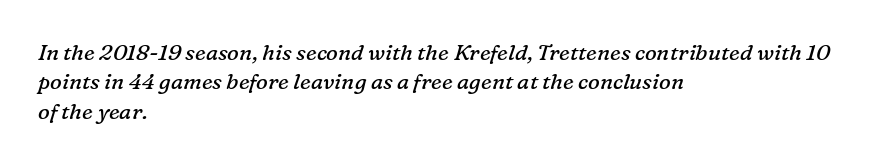
Regarding leading, the lines here are spaced in the standard way. Weight: regular or lighter. Italic? Definitely — the glyphs are oblique. Students, note that the glyphs here touch the page at normal intervals. Visually the block forms a straight wall on the left and a jagged coastline on the right. A bare baseline throughout the passage.
